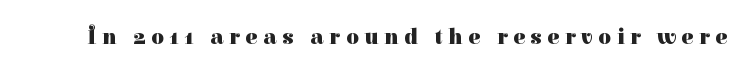
{"italic": "no", "bold": "yes", "underline": "no", "letter_spacing": "wide", "letter_spacing_em": 0.26, "glyph_px": 22}
